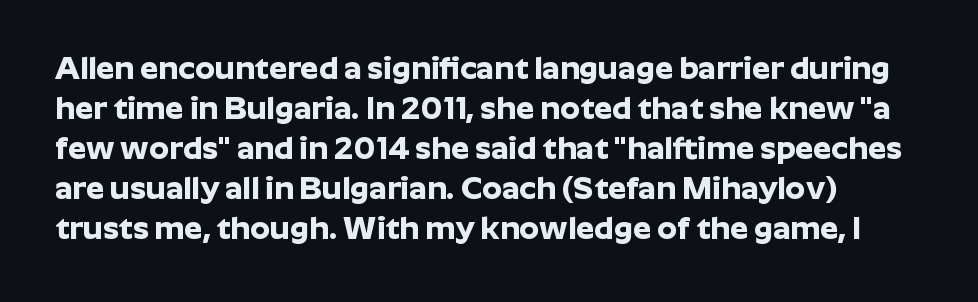
{"serif": "no", "italic": "no", "bold": "yes", "weight": "bold", "width": "normal", "stroke_contrast": "low", "x_height": "medium", "monospaced": "no", "underline": "no", "line_spacing": "normal", "line_spacing_ratio": 1.25, "letter_spacing": "normal", "letter_spacing_em": 0.0, "glyph_px": 32}
